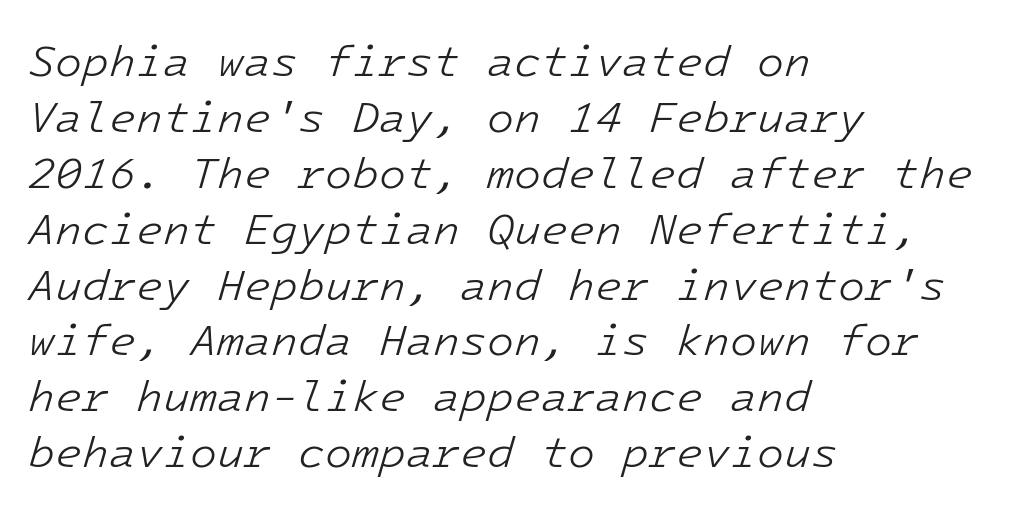
The image shows 44 px light type, italic (leaning right); set left-aligned, normal line spacing (1.27x), normal letter spacing, not underlined; low stroke contrast and a medium x-height.
